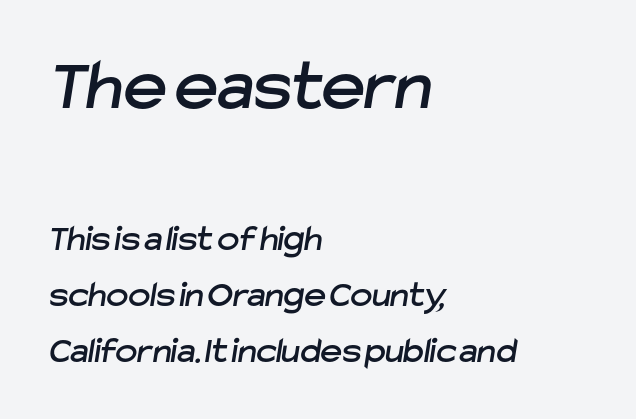
Do the characters align in a grid? No, the font is proportional. Short and long lines alike share a common starting point at left. The passage shown stacks its lines at a standard gap. Large over small — that's the arrangement of the two blocks here. The specimen omits any rule beneath the text block's lines. No extra tracking has been applied to these lines.
